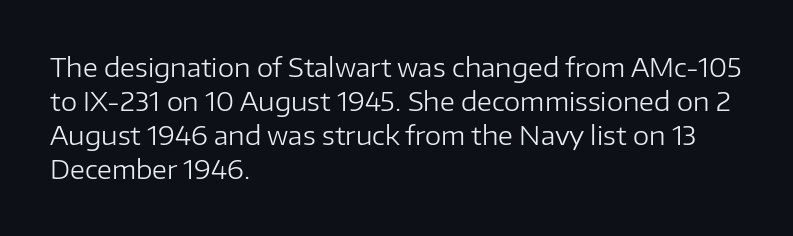
{"italic": "no", "bold": "no", "underline": "no", "align": "left", "line_spacing": "normal", "line_spacing_ratio": 1.31, "letter_spacing": "normal", "letter_spacing_em": 0.0, "glyph_px": 26}
